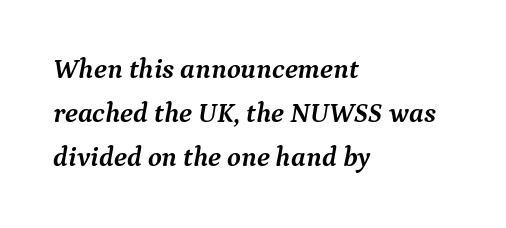
{"serif": "yes", "italic": "yes", "lean": "right", "slant_degrees": 9, "bold": "yes", "weight": "semibold", "width": "normal", "stroke_contrast": "medium", "x_height": "medium", "monospaced": "no", "underline": "no", "align": "left", "line_spacing": "normal", "line_spacing_ratio": 1.58, "letter_spacing": "normal", "letter_spacing_em": 0.0, "glyph_px": 28}
